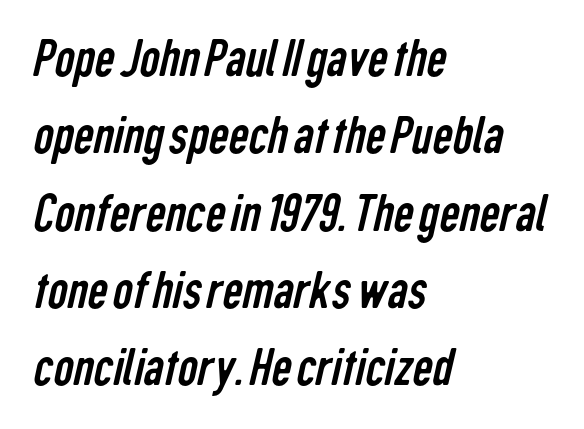
Rule under the text: the space is simply empty. Look at the tracking — it's just the regular setting, nothing added. A typesetter would label this face a sans. Leading: standard. Bold? No — there's no thickening of the strokes. A student would call this left alignment; a typographer would say flush left, rag right.
